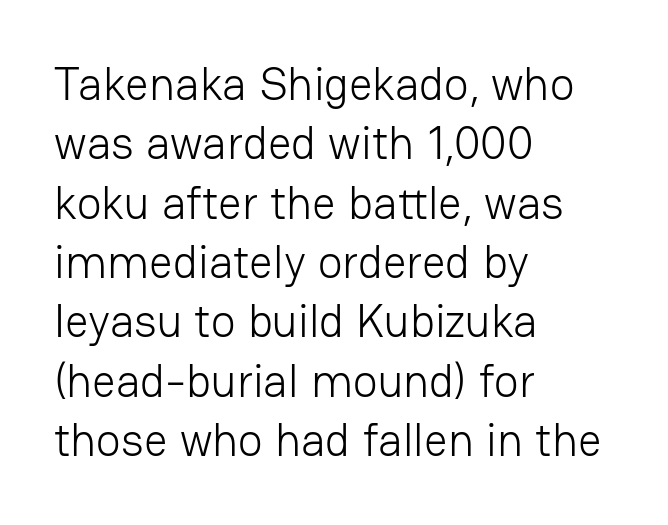
The image shows 46 px light sans-serif type, upright; set left-aligned, normal line spacing (1.29x), normal letter spacing, not underlined; low stroke contrast and a medium x-height.
